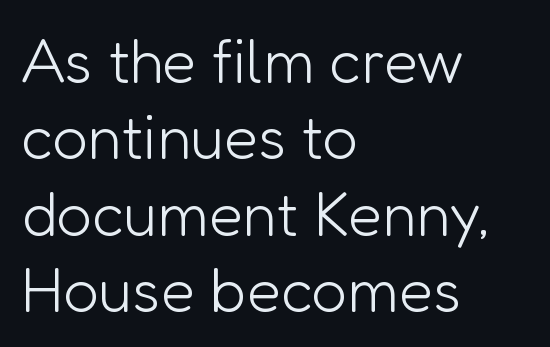
The image shows 62 px light sans-serif type, upright; set left-aligned, line spacing 1.23x, normal letter spacing, not underlined; low stroke contrast and a medium x-height.
